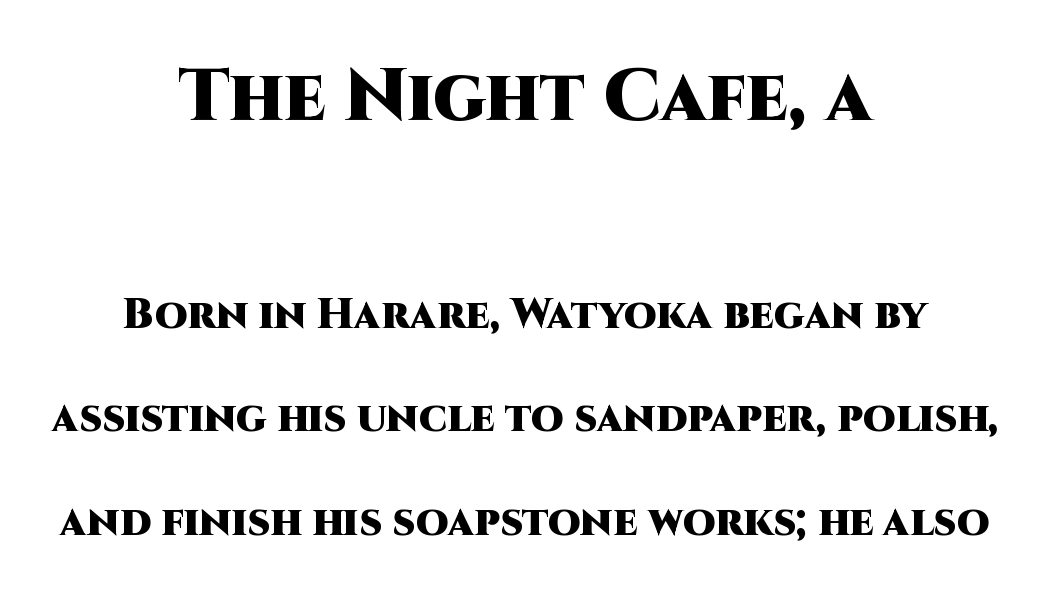
Q: Is the text bold? A: Yes.
Q: Is the text italic (slanted)? A: No, it is upright.
Q: Is the typeface a serif or a sans-serif typeface? A: Sans-serif.
Q: Is the text underlined? A: No.
Q: How is the paragraph aligned? A: Centered.
Q: Is the spacing between letters normal or unusually wide? A: Normal.
Q: Is the spacing between lines tight, normal or loose? A: Loose.
Q: Which block of text is set in a larger size, the first (top) or the second (bottom)? A: The first (top) one.
Q: Width (condensed, normal, or wide)? A: Normal.
Q: Stroke contrast? A: High.
Q: x-height? A: Large.
Q: Monospaced? A: No.
